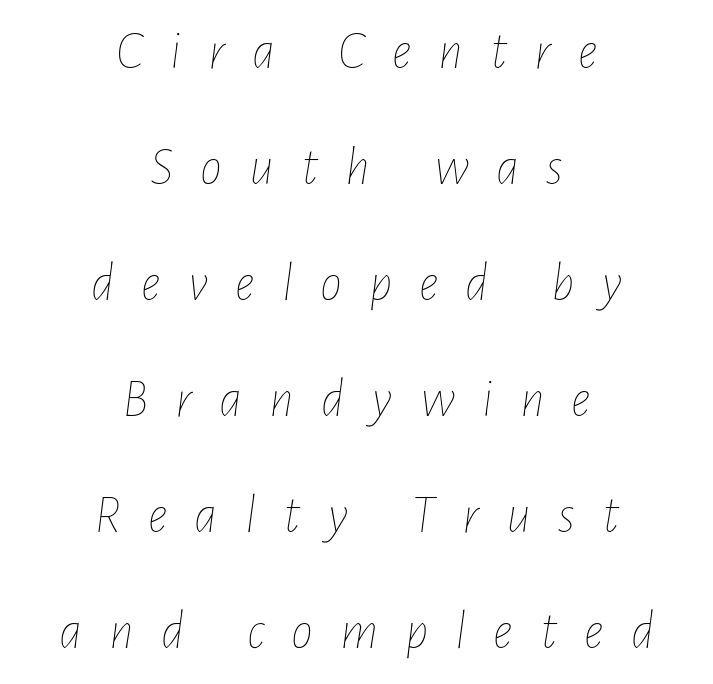
Loose tracking; the words dissolve into strings of separated letters. How would I describe the line gaps? Wide and relaxed. This sample has the flowing, uneven cadence of proportional lettering. This is oblique type, the kind used for emphasis or titles. Rule under the text: the space is simply empty. Short and long lines alike share a common midpoint.
